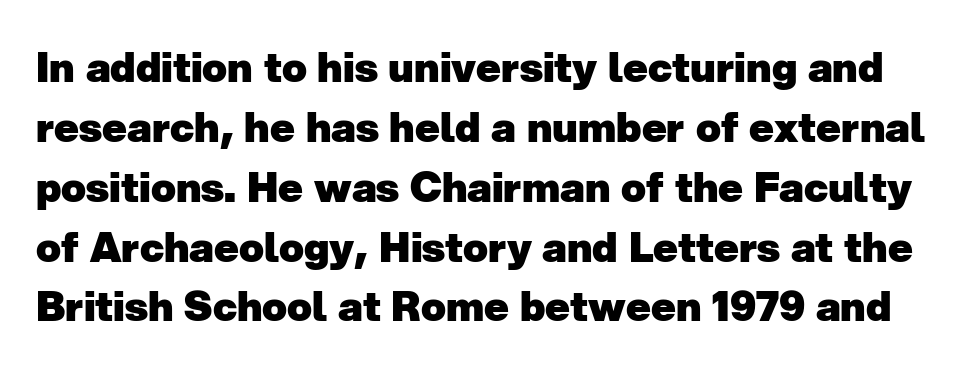
The image shows 41 px heavy sans-serif type; set normal line spacing (1.46x), normal letter spacing, not underlined; low stroke contrast and a medium x-height.
